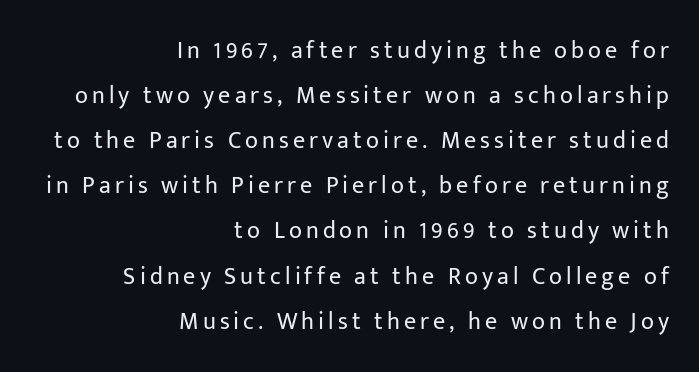
Q: Is the text bold? A: No.
Q: Is the text italic (slanted)? A: No, it is upright.
Q: Is the text underlined? A: No.
Q: How is the paragraph aligned? A: Right-aligned.
